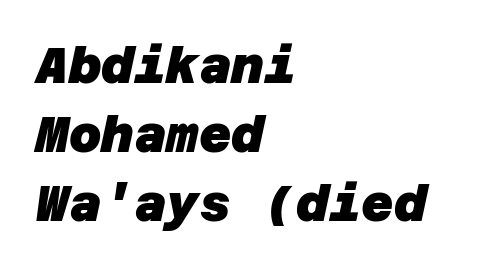
The image shows 50 px heavy sans-serif type; set left-aligned, normal line spacing (1.38x), normal letter spacing, not underlined; low stroke contrast and a large x-height.
